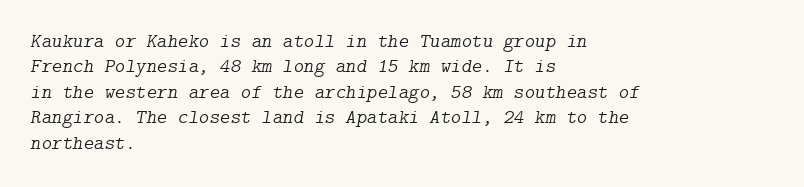
This sample uses plain, unmodified letter spacing. The text block is weighted toward the left margin, trailing off unevenly rightward. Anything drawn beneath the words? Only blank space. The vertical gap from one line to the next is medium. The typography opts for an oblique posture over an upright one.
